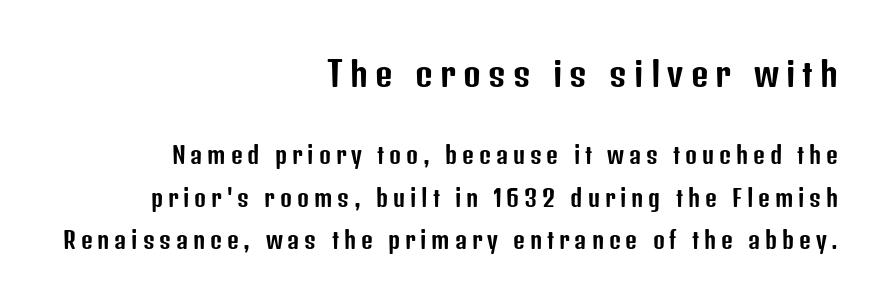
Q: Is the text italic (slanted)? A: No, it is upright.
Q: Is the typeface a serif or a sans-serif typeface? A: Sans-serif.
Q: Is the text underlined? A: No.
Q: How is the paragraph aligned? A: Right-aligned.
Q: Is the spacing between letters normal or unusually wide? A: Unusually wide.
Q: Which block of text is set in a larger size, the first (top) or the second (bottom)? A: The first (top) one.
Q: Width (condensed, normal, or wide)? A: Condensed.
Q: Stroke contrast? A: Low.
Q: x-height? A: Medium.
Q: Monospaced? A: No.
